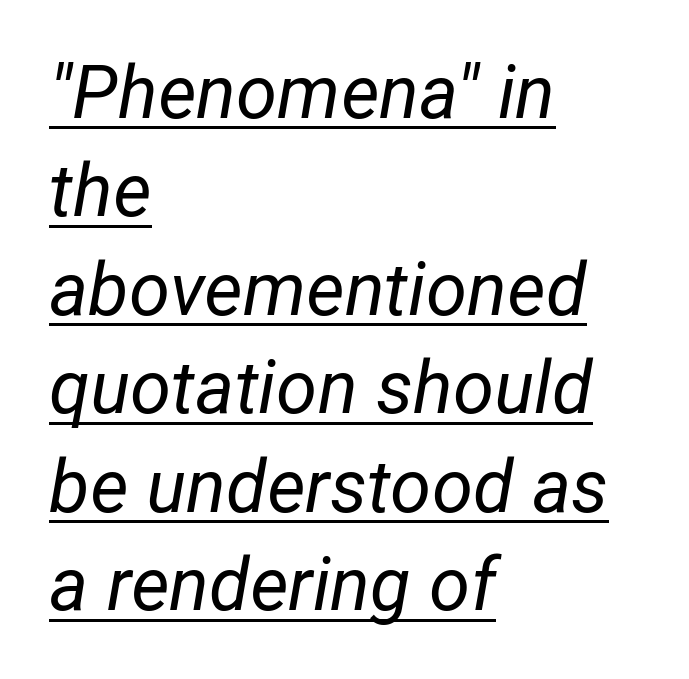
The face used here is rendered with its standard letterfit. The lines sit at an ordinary, default distance from one another. Spacing verdict: proportional, widths tailored to each character. These characters rest on top of a visible drawn line. A classic flush-left, rag-right setting is used for this passage.
